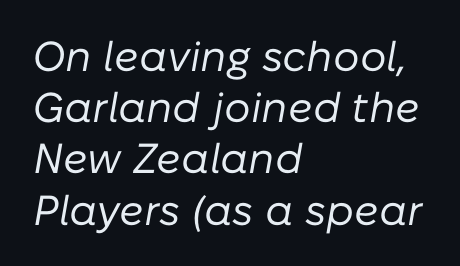
{"italic": "yes", "lean": "right", "slant_degrees": 10, "bold": "no", "weight": "regular", "width": "normal", "stroke_contrast": "low", "x_height": "medium", "monospaced": "no", "underline": "no", "align": "left", "line_spacing_ratio": 1.22, "letter_spacing": "normal", "letter_spacing_em": 0.0, "glyph_px": 42}
